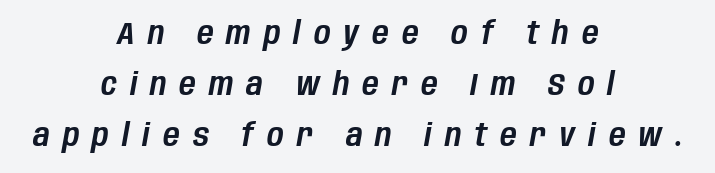
Characters follow at a spacing far wider than the type designer built in. A typesetter would call this proportional, since set widths differ per character. The space beneath each line is pristine and unruled. Baseline-to-baseline distance is the conventional proportion of letter height.
